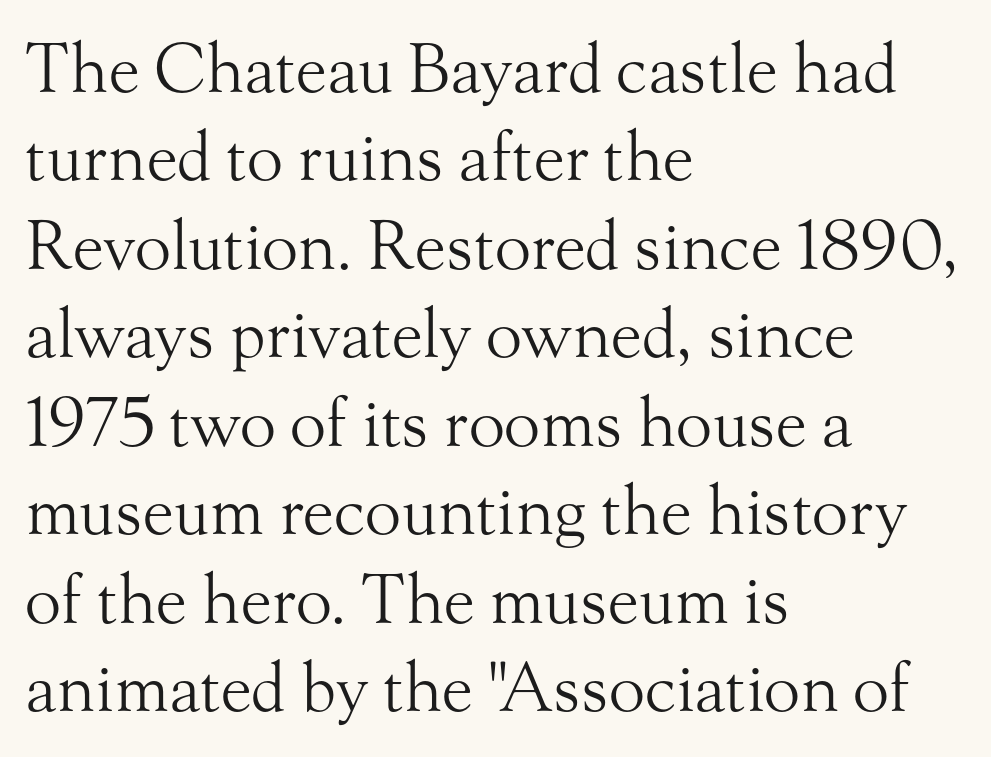
{"serif": "yes", "italic": "no", "bold": "no", "weight": "light", "width": "normal", "stroke_contrast": "medium", "x_height": "small", "monospaced": "no", "underline": "no", "align": "left", "line_spacing": "normal", "line_spacing_ratio": 1.32, "letter_spacing": "normal", "letter_spacing_em": 0.0, "glyph_px": 67}
